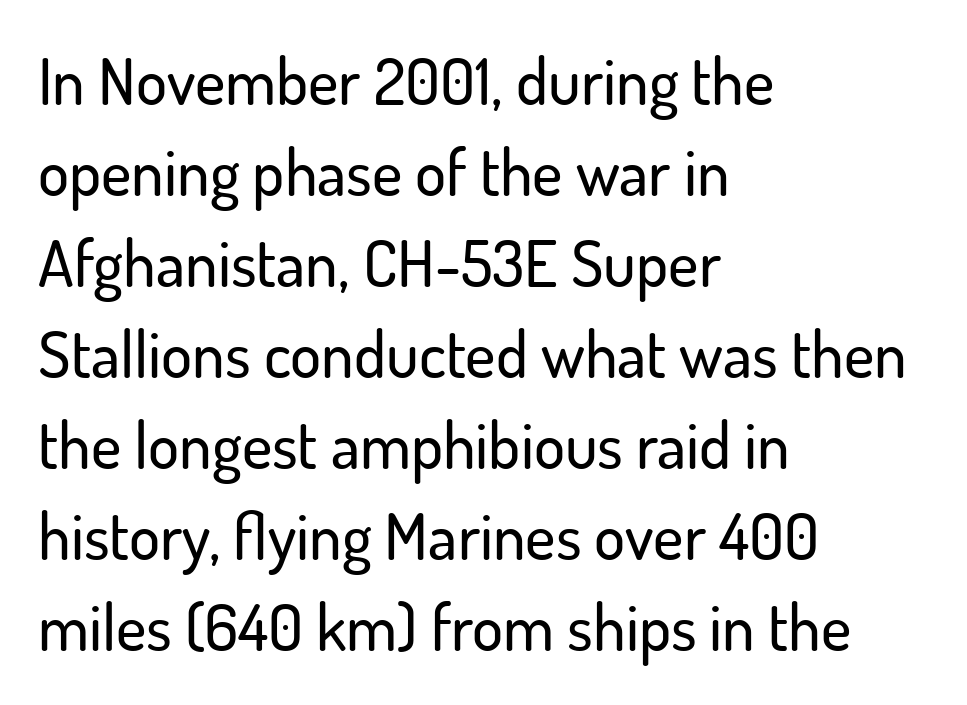
The lines are quadded left. This rendering leaves character spacing at its baseline value. The face used here is proportionally spaced, like ordinary book or web type. Does the type have serifs? No, each stem ends abruptly.
